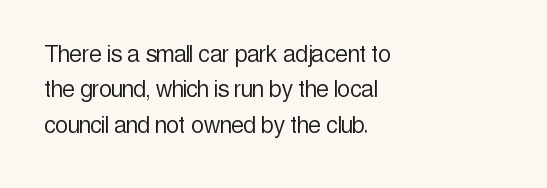
The image shows 28 px light, condensed sans-serif type, upright; set left-aligned, normal line spacing (1.26x), normal letter spacing, not underlined; a medium x-height.
